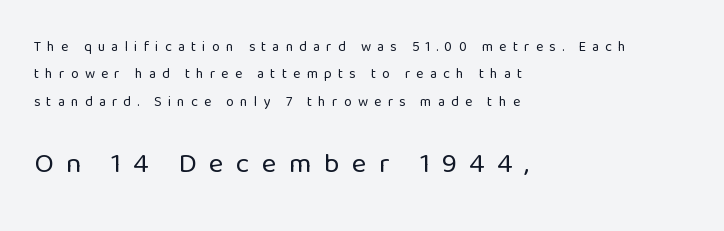
{"serif": "no", "italic": "no", "bold": "no", "weight": "regular", "width": "normal", "stroke_contrast": "low", "x_height": "medium", "monospaced": "no", "underline": "no", "align": "left", "line_spacing": "loose", "line_spacing_ratio": 1.95, "letter_spacing": "wide", "letter_spacing_em": 0.44, "larger_block": "second", "size_ratio": 2.0, "glyph_px": 28}
